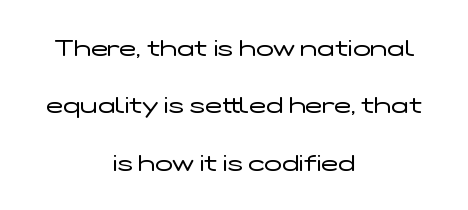
Q: Is the text bold? A: No.
Q: Is the text italic (slanted)? A: No, it is upright.
Q: Is the text underlined? A: No.
Q: How is the paragraph aligned? A: Centered.
Q: Is the spacing between letters normal or unusually wide? A: Normal.
Q: Is the spacing between lines tight, normal or loose? A: Loose.
